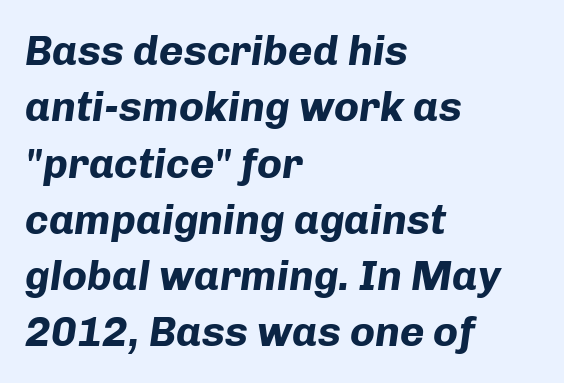
Summary of weight: heavy, a full bold. Compared with ordinary roman type, these characters are visibly tilted. Descenders are the only things crossing below the line. The rendering keeps characters at their native spacing. Typeset ragged right — the left edge is the straight one. Summary of vertical rhythm: regular, with standard interline spacing.
